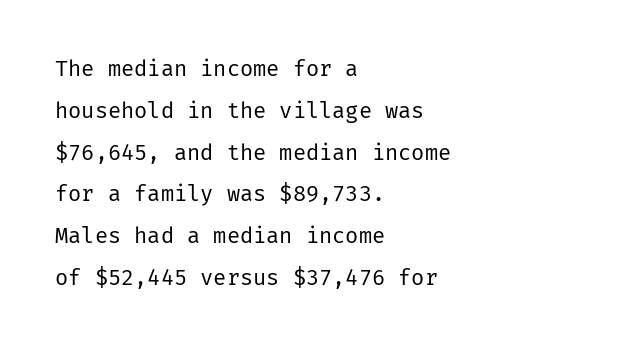
Q: Is the text bold? A: No.
Q: Is the text italic (slanted)? A: No, it is upright.
Q: Is the text underlined? A: No.
Q: How is the paragraph aligned? A: Left-aligned.
Q: Is the spacing between letters normal or unusually wide? A: Normal.
Q: Is the spacing between lines tight, normal or loose? A: Loose.
